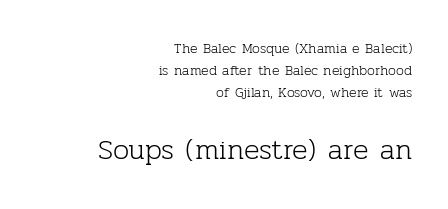
{"serif": "yes", "italic": "no", "bold": "no", "weight": "light", "width": "normal", "stroke_contrast": "low", "x_height": "medium", "monospaced": "no", "underline": "no", "align": "right", "line_spacing": "normal", "line_spacing_ratio": 1.56, "letter_spacing": "normal", "letter_spacing_em": 0.0, "larger_block": "second", "size_ratio": 2.07, "glyph_px": 29}
